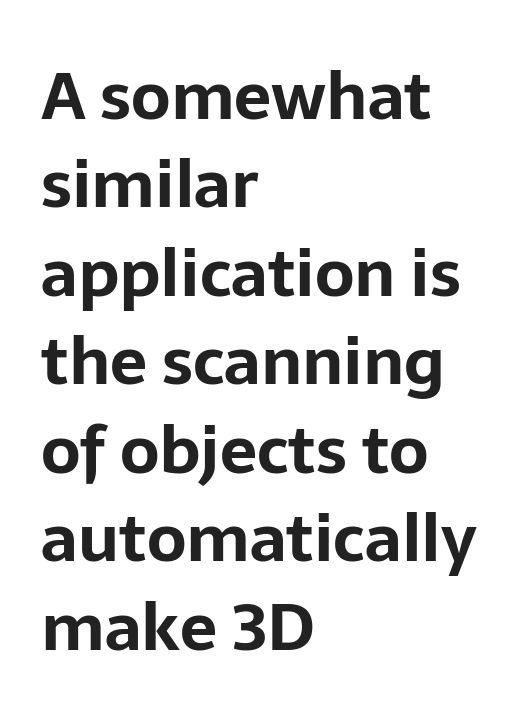
{"serif": "no", "italic": "no", "bold": "yes", "weight": "bold", "width": "normal", "stroke_contrast": "low", "x_height": "medium", "monospaced": "no", "underline": "no", "align": "left", "line_spacing": "normal", "line_spacing_ratio": 1.34, "letter_spacing": "normal", "letter_spacing_em": 0.0, "glyph_px": 66}
